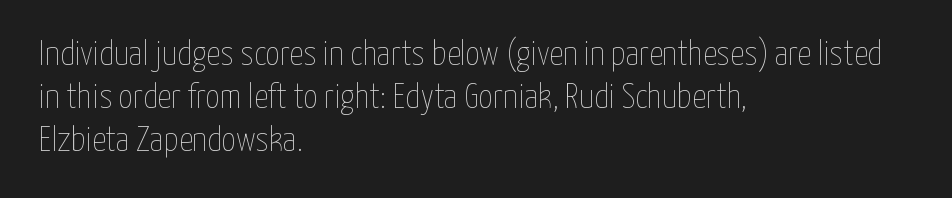
Q: Is the text bold? A: No.
Q: Is the text italic (slanted)? A: No, it is upright.
Q: Is the text underlined? A: No.
Q: How is the paragraph aligned? A: Left-aligned.
Q: Is the spacing between letters normal or unusually wide? A: Normal.
Q: Width (condensed, normal, or wide)? A: Condensed.
Q: Stroke contrast? A: Low.
Q: x-height? A: Medium.
Q: Monospaced? A: No.
